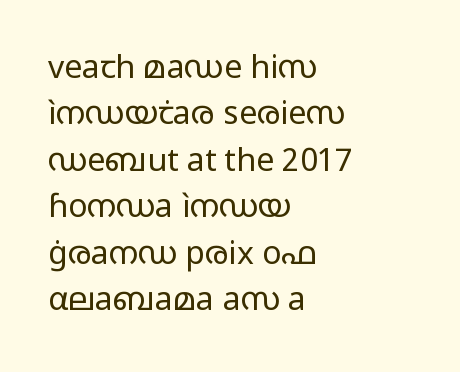
The line-height multiplier appears to be the usual default. The lettering holds an erect, upright posture throughout. Do the characters align in a grid? No, the font is proportional. Unlike a traditional serif, this face leaves its strokes unadorned.
